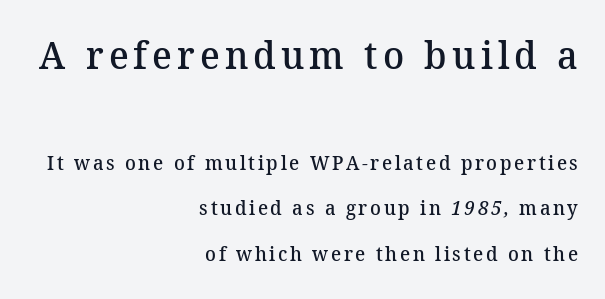
Q: Is the text bold? A: Semi-bold.
Q: Is the typeface a serif or a sans-serif typeface? A: Serif.
Q: Is the text underlined? A: No.
Q: How is the paragraph aligned? A: Right-aligned.
Q: Is the spacing between lines tight, normal or loose? A: Loose.
Q: Which block of text is set in a larger size, the first (top) or the second (bottom)? A: The first (top) one.
Q: Width (condensed, normal, or wide)? A: Normal.
Q: Stroke contrast? A: Medium.
Q: x-height? A: Medium.
Q: Monospaced? A: No.
